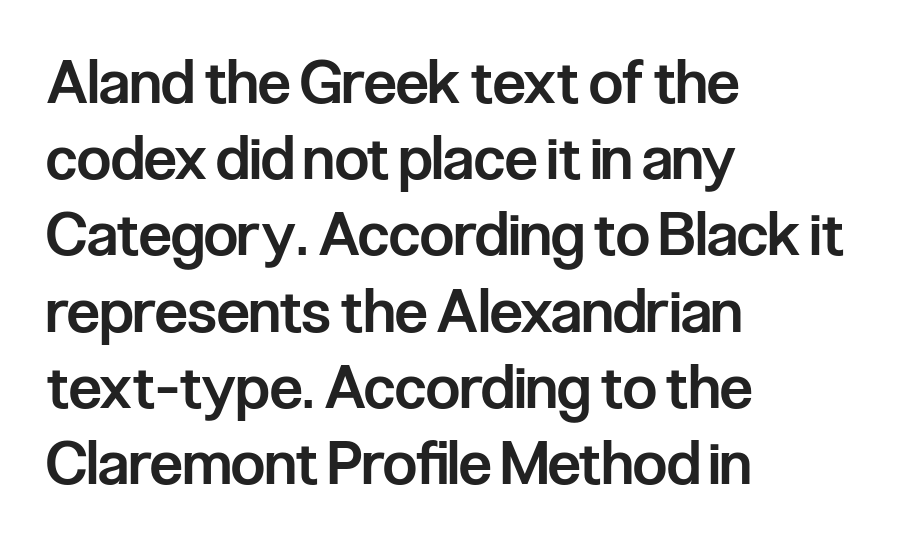
Type style note: lacks serifs. These lines carry some extra weight — a demibold, not a full bold. The lines are quadded left. These lines are rendered in a variable-pitch font.
